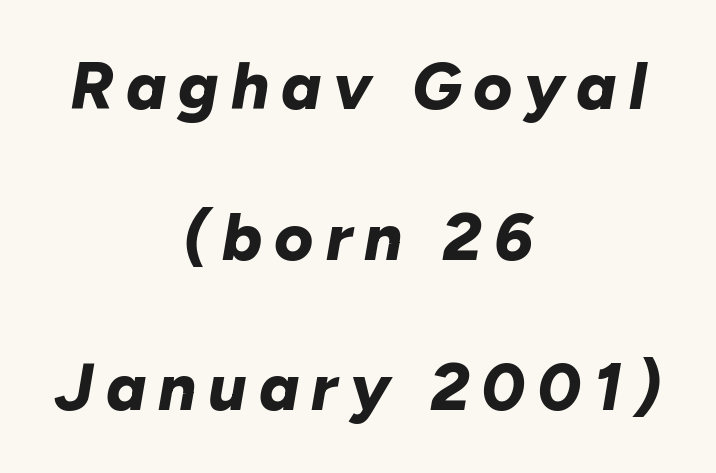
Q: Is the text bold? A: Yes.
Q: Is the text italic (slanted)? A: Yes, it leans right by about 10 degrees.
Q: Is the text underlined? A: No.
Q: How is the paragraph aligned? A: Centered.
Q: Is the spacing between lines tight, normal or loose? A: Loose.
Q: Width (condensed, normal, or wide)? A: Normal.
Q: Stroke contrast? A: Low.
Q: x-height? A: Medium.
Q: Monospaced? A: No.
